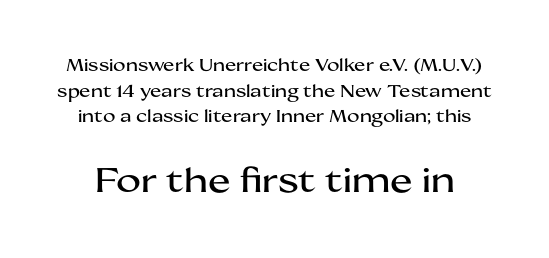
The block sitting lower on the canvas is the one with enlarged characters. Here the designer chose a conventional face with non-uniform glyph widths. Bare-footed words on every line. Does the lettering tilt? It doesn't — this is upright. Words appear dense and cohesive because spacing is normal.
